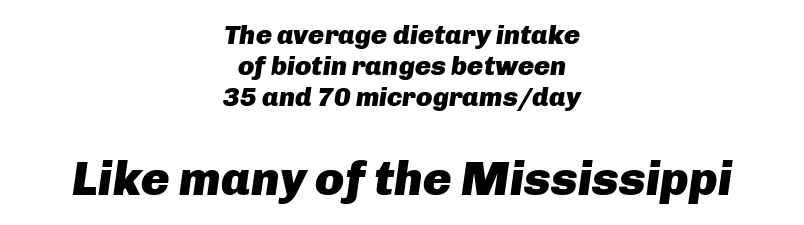
The image shows 48 px heavy type, italic (leaning right); set centered, tight line spacing (1.14x), normal letter spacing, not underlined; the second (bottom) block is 1.78x larger; low stroke contrast and a medium x-height.
